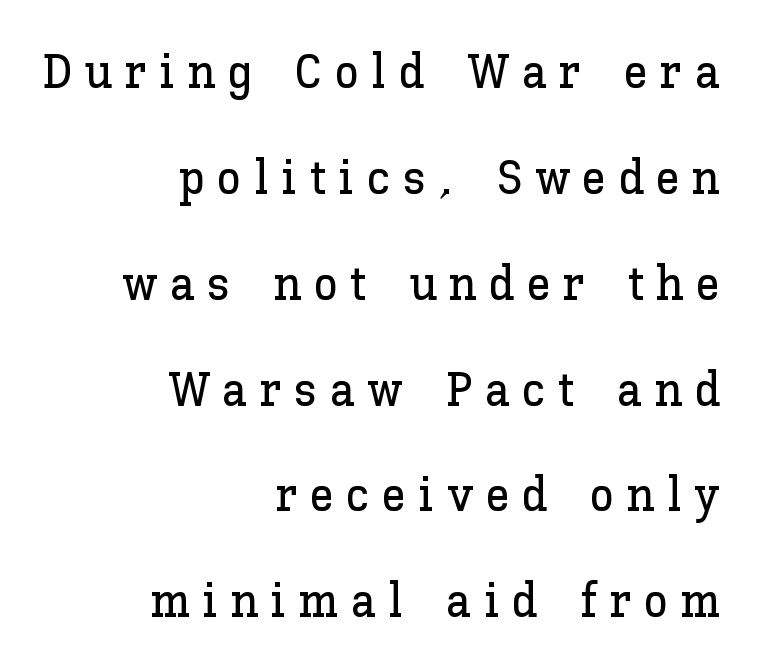
The image shows 49 px text type, upright; set right-aligned, loose line spacing (2.16x), unusually wide letter spacing (+0.25 em), not underlined; low stroke contrast and a medium x-height.
